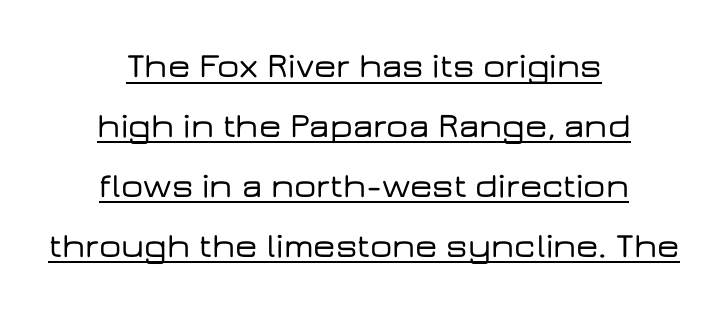
Q: Is the text italic (slanted)? A: No, it is upright.
Q: Is the typeface a serif or a sans-serif typeface? A: Sans-serif.
Q: Is the text underlined? A: Yes.
Q: How is the paragraph aligned? A: Centered.
Q: Is the spacing between letters normal or unusually wide? A: Normal.
Q: Width (condensed, normal, or wide)? A: Wide.
Q: Stroke contrast? A: Low.
Q: x-height? A: Medium.
Q: Monospaced? A: No.
